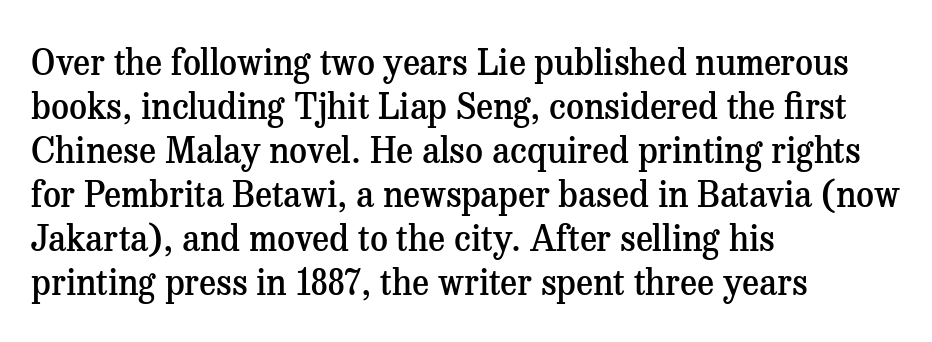
{"serif": "yes", "italic": "no", "bold": "semi", "weight": "semibold", "width": "normal", "stroke_contrast": "medium", "x_height": "medium", "monospaced": "no", "underline": "no", "align": "left", "line_spacing": "normal", "line_spacing_ratio": 1.26, "letter_spacing": "normal", "letter_spacing_em": 0.0, "glyph_px": 35}
